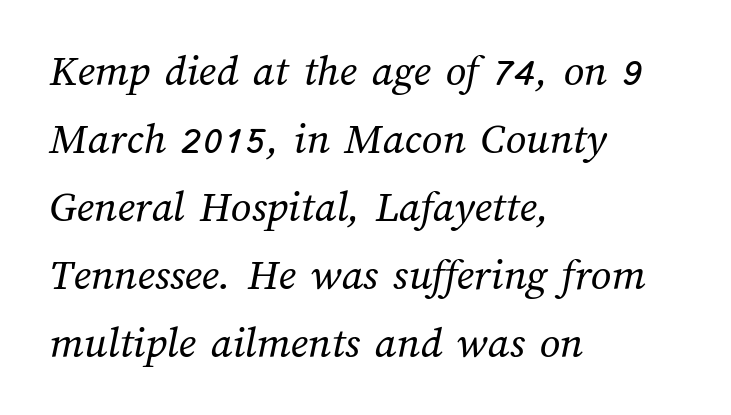
{"bold": "no", "weight": "regular", "width": "normal", "stroke_contrast": "medium", "x_height": "medium", "monospaced": "no", "underline": "no", "align": "left", "line_spacing": "normal", "line_spacing_ratio": 1.51, "letter_spacing": "normal", "letter_spacing_em": 0.0, "glyph_px": 45}
